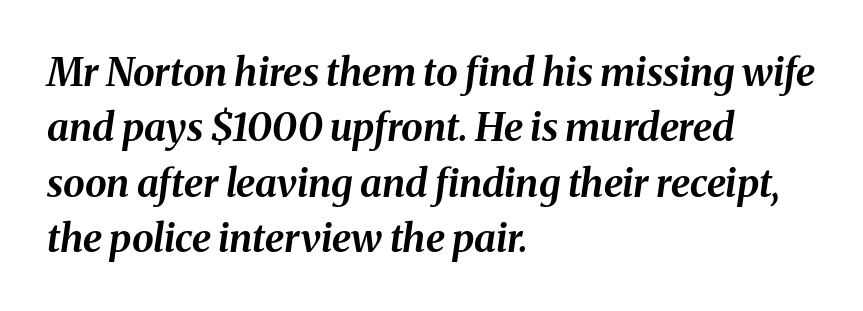
Q: Is the text bold? A: Yes.
Q: Is the text italic (slanted)? A: Yes, it leans right by about 8 degrees.
Q: Is the text underlined? A: No.
Q: How is the paragraph aligned? A: Left-aligned.
Q: Is the spacing between letters normal or unusually wide? A: Normal.
Q: Is the spacing between lines tight, normal or loose? A: Normal.
Q: Width (condensed, normal, or wide)? A: Normal.
Q: Stroke contrast? A: Medium.
Q: x-height? A: Medium.
Q: Monospaced? A: No.
